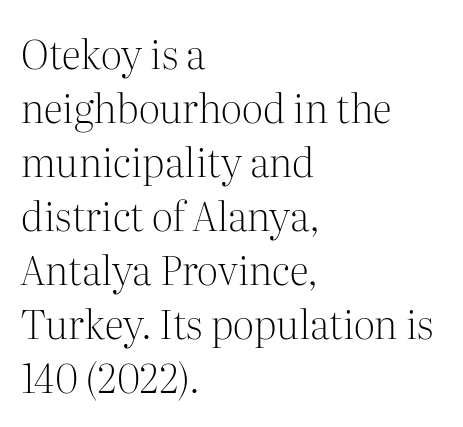
The image shows 40 px light serif type, upright; set left-aligned, normal line spacing (1.35x), normal letter spacing, not underlined; medium stroke contrast and a medium x-height.
